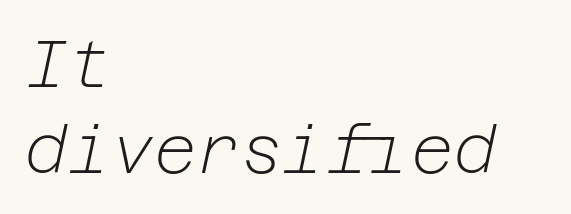
The image shows 66 px light type, italic (leaning right); set left-aligned, normal line spacing (1.3x), normal letter spacing, not underlined; low stroke contrast and a medium x-height.
